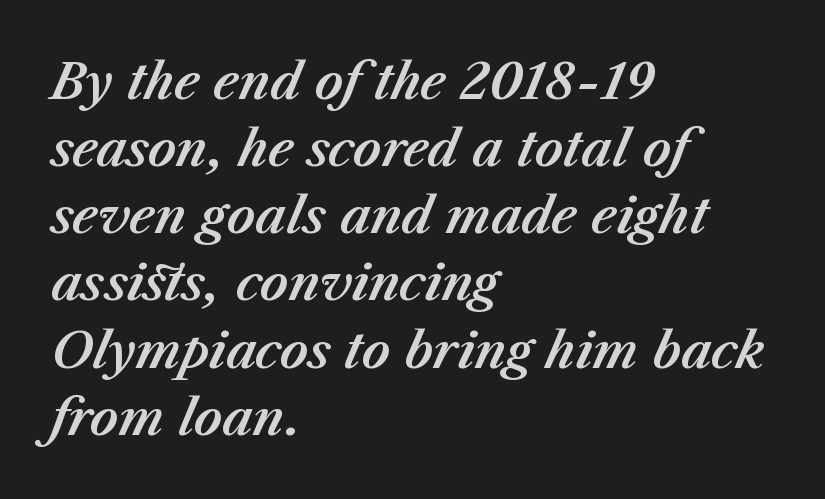
{"italic": "yes", "lean": "right", "slant_degrees": 23, "width": "normal", "stroke_contrast": "medium", "x_height": "medium", "monospaced": "no", "underline": "no", "align": "left", "line_spacing": "normal", "line_spacing_ratio": 1.37, "letter_spacing": "normal", "letter_spacing_em": 0.0, "glyph_px": 49}
